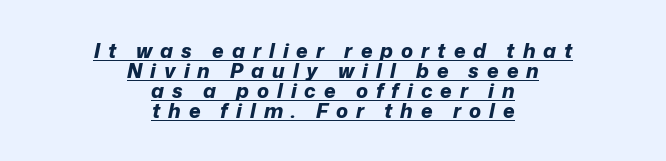
{"italic": "yes", "lean": "right", "slant_degrees": 12, "bold": "yes", "underline": "yes", "align": "center", "line_spacing": "tight", "line_spacing_ratio": 1.0, "letter_spacing": "wide", "letter_spacing_em": 0.4, "glyph_px": 20}
